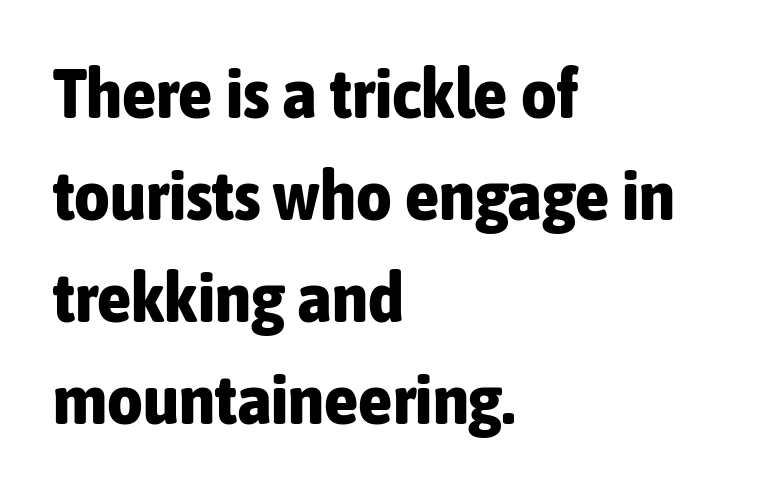
The image shows 69 px bold, condensed sans-serif type, upright; set left-aligned, normal line spacing (1.48x), normal letter spacing, not underlined; low stroke contrast and a medium x-height.
